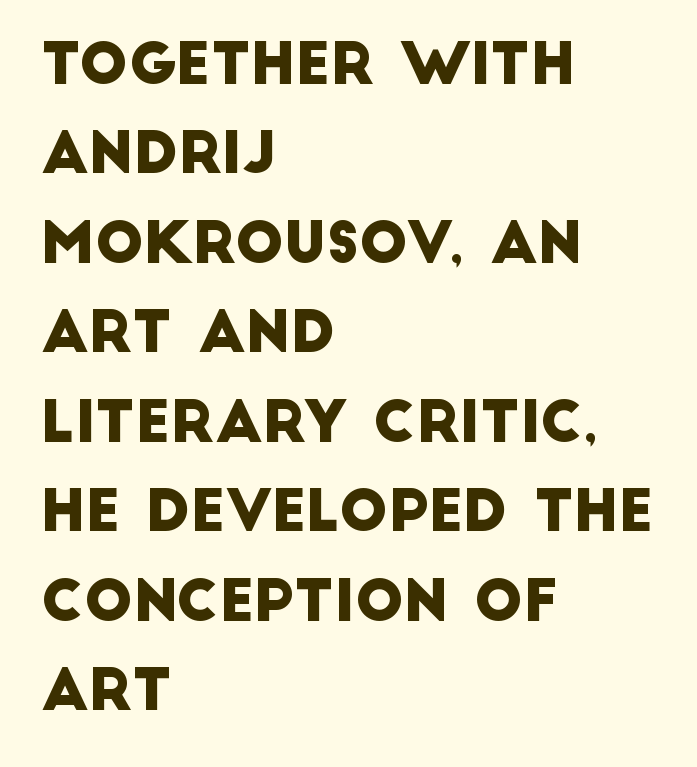
The image shows 57 px sans-serif type; set left-aligned, normal line spacing (1.57x), normal letter spacing, not underlined; low stroke contrast and a large x-height.
